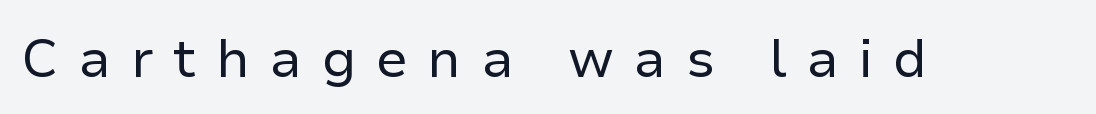
The image shows 53 px regular-weight sans-serif type, upright; set unusually wide letter spacing (+0.37 em), not underlined; low stroke contrast and a medium x-height.
